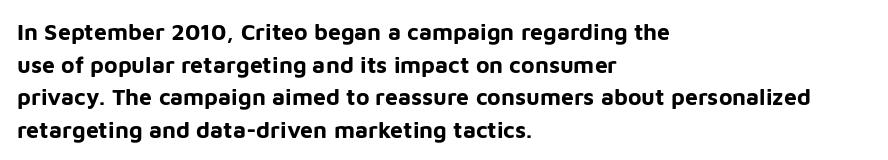
{"italic": "no", "bold": "yes", "underline": "no", "align": "left", "line_spacing": "normal", "line_spacing_ratio": 1.42, "letter_spacing": "normal", "letter_spacing_em": 0.0, "glyph_px": 23}
